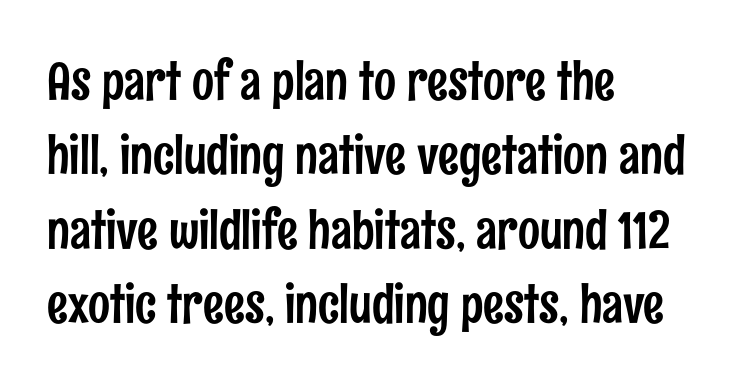
The passage shown stacks its lines at a standard gap. Ascenders rise straight up at ninety degrees. You could not count columns in this text — the font is proportionally spaced. Which margin do the lines hug? The left one — the right edge is uneven.
